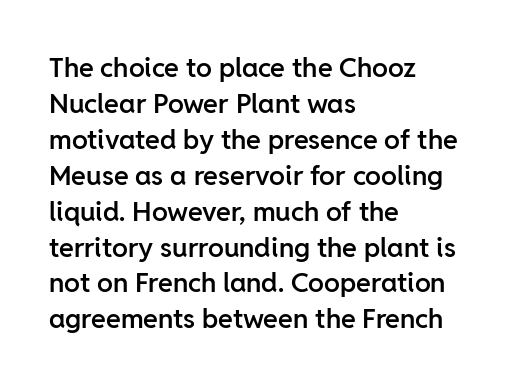
The image shows 27 px text type, upright; set left-aligned, normal line spacing (1.33x), normal letter spacing, not underlined.
